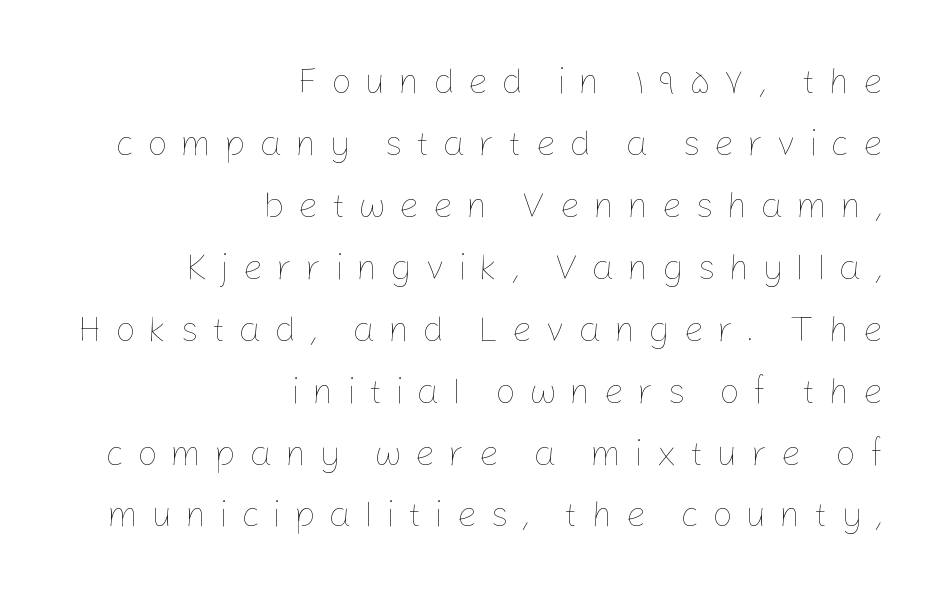
The image shows 36 px thin type, upright; set right-aligned, line spacing 1.72x, unusually wide letter spacing (+0.36 em), not underlined; low stroke contrast and a medium x-height.
